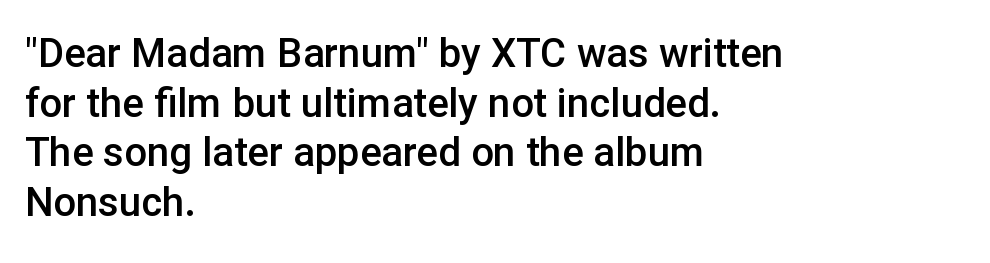
Q: Is the text bold? A: Semi-bold.
Q: Is the text italic (slanted)? A: No, it is upright.
Q: Is the typeface a serif or a sans-serif typeface? A: Sans-serif.
Q: Is the text underlined? A: No.
Q: How is the paragraph aligned? A: Left-aligned.
Q: Is the spacing between letters normal or unusually wide? A: Normal.
Q: Width (condensed, normal, or wide)? A: Normal.
Q: Stroke contrast? A: Low.
Q: x-height? A: Medium.
Q: Monospaced? A: No.
